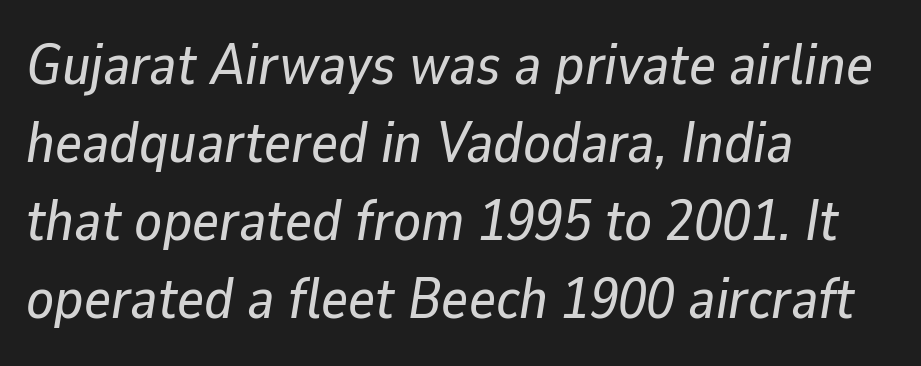
Q: Is the text italic (slanted)? A: Yes, it leans right by about 9 degrees.
Q: Is the text underlined? A: No.
Q: How is the paragraph aligned? A: Left-aligned.
Q: Is the spacing between letters normal or unusually wide? A: Normal.
Q: Is the spacing between lines tight, normal or loose? A: Normal.
Q: Width (condensed, normal, or wide)? A: Normal.
Q: Stroke contrast? A: Low.
Q: x-height? A: Medium.
Q: Monospaced? A: No.
